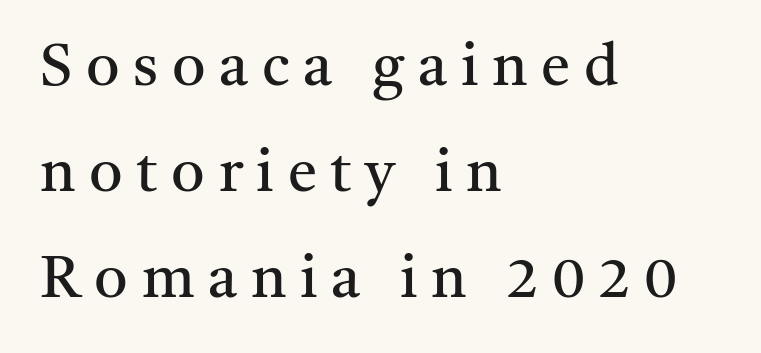
{"serif": "yes", "italic": "no", "bold": "no", "weight": "regular", "width": "normal", "stroke_contrast": "medium", "x_height": "medium", "monospaced": "no", "underline": "no", "align": "left", "line_spacing_ratio": 1.8, "letter_spacing": "wide", "letter_spacing_em": 0.23, "glyph_px": 59}
